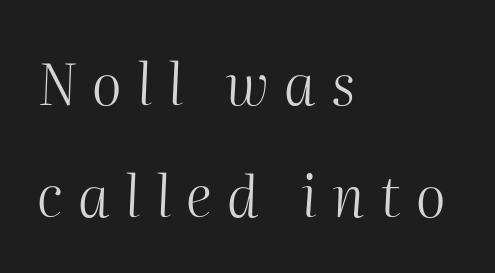
Interline gaps are noticeably wide in this sample. The rendering uses natural spacing where letterforms have individual widths. Tall strokes in this sample are angled rather than plumb. Typeset ragged right — the left edge is the straight one. The rendering inserts visible extra space after every character.
